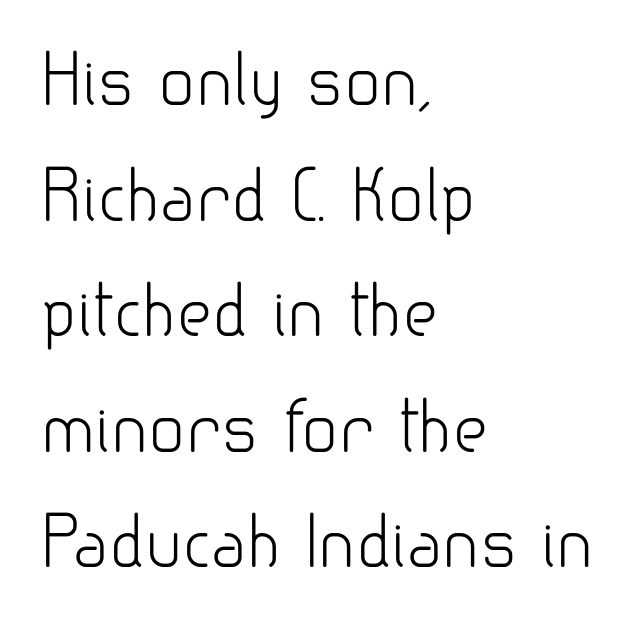
{"serif": "no", "italic": "no", "bold": "no", "weight": "light", "width": "normal", "stroke_contrast": "low", "x_height": "small", "monospaced": "no", "underline": "no", "align": "left", "line_spacing": "normal", "line_spacing_ratio": 1.7, "letter_spacing": "normal", "letter_spacing_em": 0.0, "glyph_px": 68}
